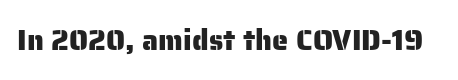
The image shows 29 px sans-serif type, upright; set normal letter spacing, not underlined; low stroke contrast and a medium x-height.
